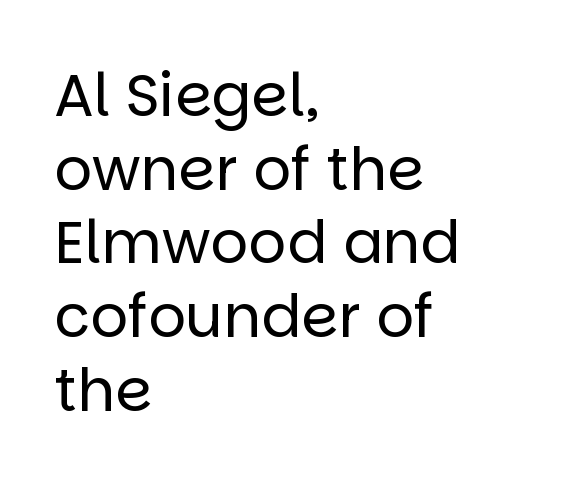
The image shows 59 px regular-weight sans-serif type, upright; set left-aligned, normal line spacing (1.25x), normal letter spacing, not underlined; low stroke contrast and a large x-height.
